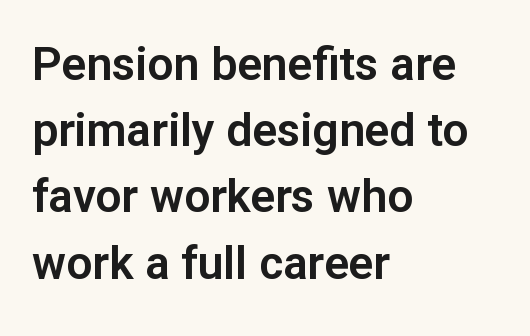
{"serif": "no", "italic": "no", "width": "normal", "stroke_contrast": "low", "x_height": "medium", "monospaced": "no", "underline": "no", "align": "left", "line_spacing": "normal", "line_spacing_ratio": 1.44, "letter_spacing": "normal", "letter_spacing_em": 0.0, "glyph_px": 46}
